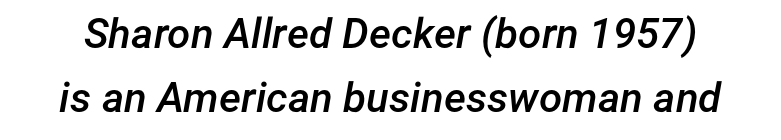
{"italic": "yes", "lean": "right", "slant_degrees": 12, "bold": "semi", "weight": "semibold", "width": "normal", "stroke_contrast": "low", "x_height": "medium", "monospaced": "no", "underline": "no", "line_spacing": "normal", "line_spacing_ratio": 1.53, "letter_spacing": "normal", "letter_spacing_em": 0.0, "glyph_px": 42}
